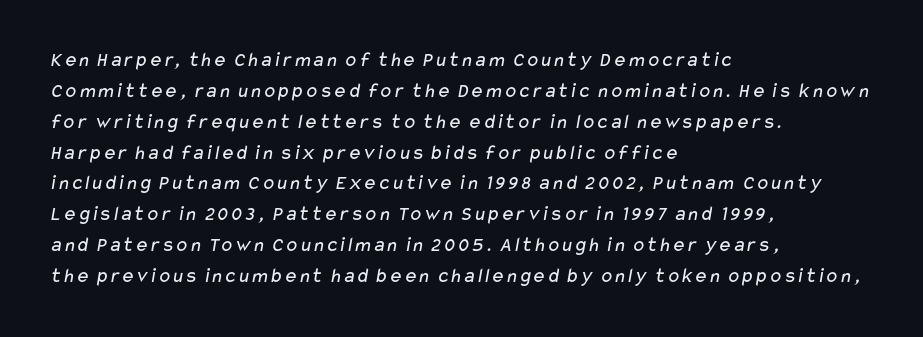
The face used here is rendered with its standard letterfit. The typesetter chose a ragged-right arrangement here. Quick note: interline space is typical. Letters rest on an invisible, unmarked baseline. The face looks like a standard text weight, possibly lighter.
